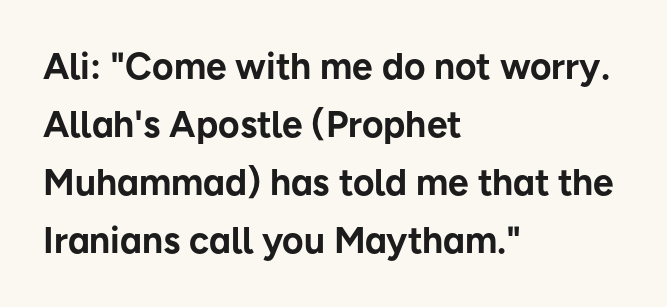
Q: Is the text bold? A: Yes.
Q: Is the text italic (slanted)? A: No, it is upright.
Q: Is the typeface a serif or a sans-serif typeface? A: Sans-serif.
Q: Is the text underlined? A: No.
Q: How is the paragraph aligned? A: Left-aligned.
Q: Is the spacing between letters normal or unusually wide? A: Normal.
Q: Is the spacing between lines tight, normal or loose? A: Normal.
Q: Width (condensed, normal, or wide)? A: Normal.
Q: Stroke contrast? A: Low.
Q: x-height? A: Medium.
Q: Monospaced? A: No.
